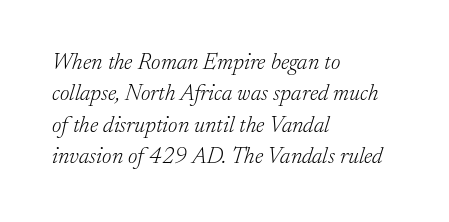
The image shows 23 px text type, italic (leaning right); set left-aligned, normal line spacing (1.36x), normal letter spacing, not underlined.
